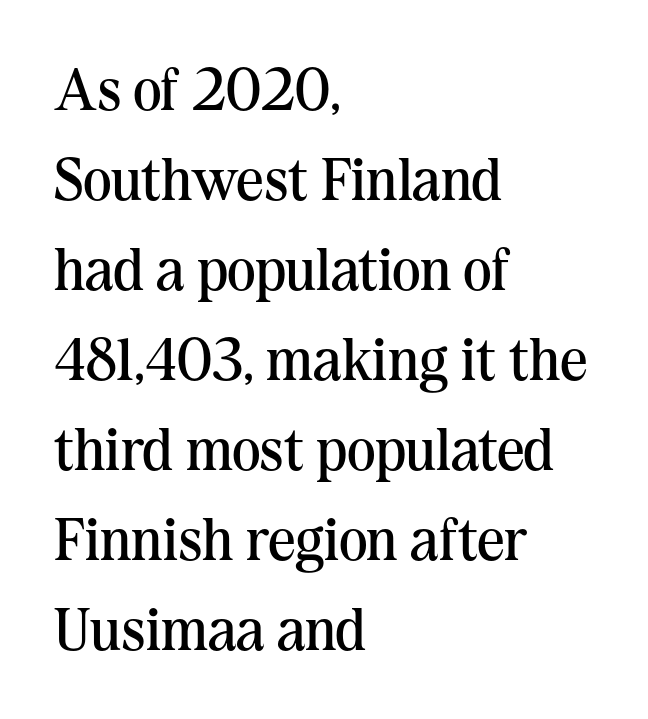
The image shows 60 px regular-weight serif type, upright; set left-aligned, normal line spacing (1.5x), normal letter spacing, not underlined; medium stroke contrast and a medium x-height.
